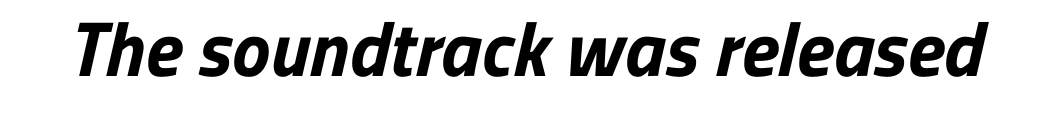
Nobody touched the tracking dial on this one. A typesetter would call this proportional, since set widths differ per character. Typographically, this falls in the sans-serif category. Underline: absent. Bold? Absolutely — the strokes are thick and heavy.
